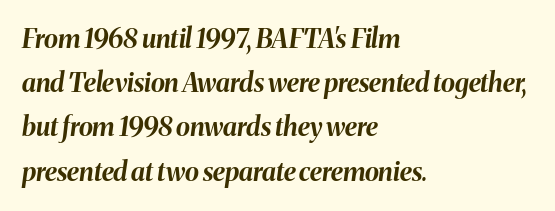
Each glyph is drawn with heavy, bold strokes. Slanted lettering throughout. These lines sit exactly where default settings would place them. Left-aligned paragraph, ragged on the right. Only glyphs here, with clear space below each row. Is the letter spacing exaggerated? No — it looks like the ordinary default.
